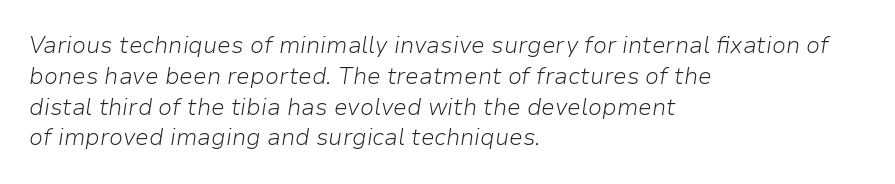
Visually the block forms a straight wall on the left and a jagged coastline on the right. The font's italic variant was chosen for this text. How would I describe the line gaps? Plain and ordinary. Each word holds together tightly as a unit, with standard inter-letter gaps. Think standard paragraph weight, or any step lighter than that. Underlining? Definitely not there.
